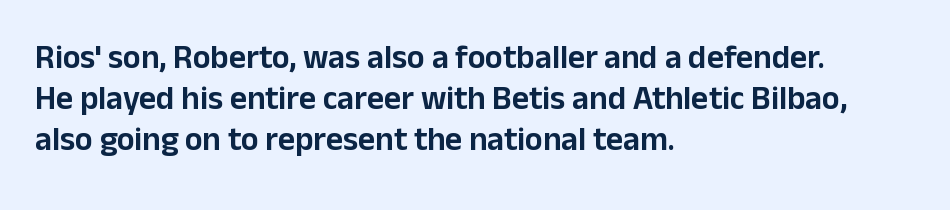
The image shows 33 px sans-serif type, upright; set left-aligned, normal line spacing (1.25x), normal letter spacing, not underlined; low stroke contrast and a medium x-height.
